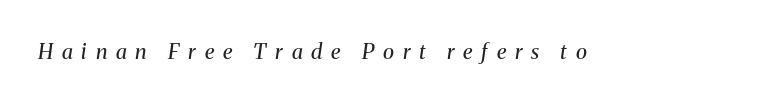
Between one letter and the next there's a generous, obvious gap. The words here are not underlined. Stems and bowls with no extra thickness — not bold. Quick note: italic.
